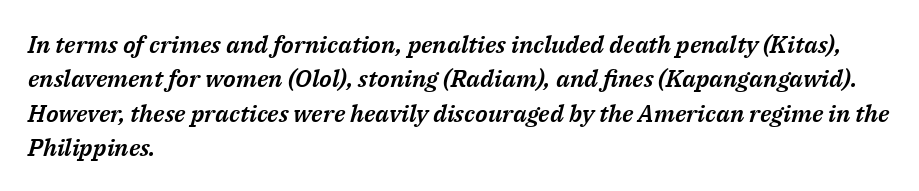
Q: Is the text italic (slanted)? A: Yes, it leans right by about 14 degrees.
Q: Is the text underlined? A: No.
Q: How is the paragraph aligned? A: Left-aligned.
Q: Is the spacing between letters normal or unusually wide? A: Normal.
Q: Is the spacing between lines tight, normal or loose? A: Normal.
